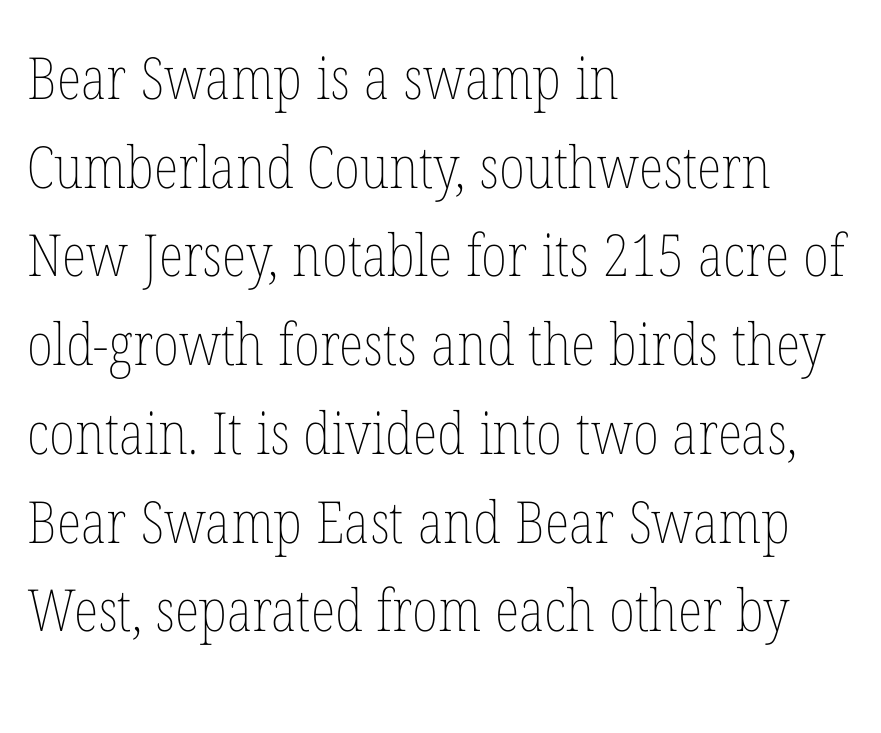
In CSS terms this would be text-align: left. Vertically, the passage feels balanced, rows spaced as you'd expect. Counters stay open thanks to moderate or lighter strokes. Do the characters align in a grid? No, the font is proportional. Has an underline been added? It has not.
